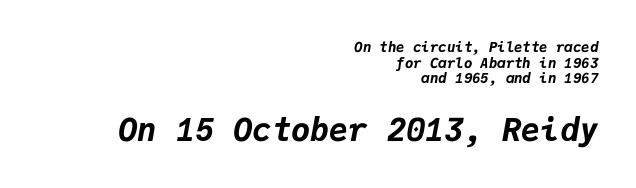
{"italic": "yes", "lean": "right", "slant_degrees": 9, "bold": "yes", "weight": "bold", "width": "normal", "stroke_contrast": "low", "x_height": "medium", "monospaced": "yes", "underline": "no", "align": "right", "line_spacing": "tight", "line_spacing_ratio": 1.11, "letter_spacing": "normal", "letter_spacing_em": 0.0, "larger_block": "second", "size_ratio": 2.29, "glyph_px": 32}
